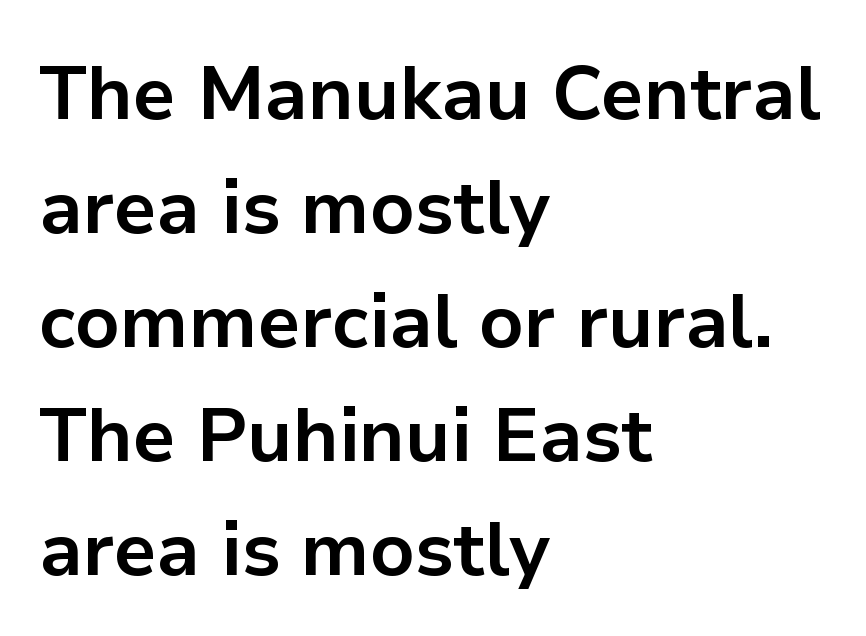
The rendering anchors every line to the left-hand side. Posture: upright roman. Are there feet on the stems? There aren't — it's a sans. As a designer I'd log this as weight 700, bold. Letter spacing: default.
